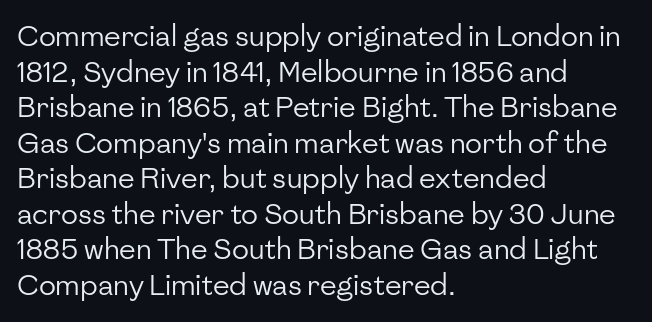
Q: Is the text bold? A: No.
Q: Is the text italic (slanted)? A: No, it is upright.
Q: Is the typeface a serif or a sans-serif typeface? A: Sans-serif.
Q: Is the text underlined? A: No.
Q: How is the paragraph aligned? A: Left-aligned.
Q: Is the spacing between letters normal or unusually wide? A: Normal.
Q: Is the spacing between lines tight, normal or loose? A: Normal.
Q: Width (condensed, normal, or wide)? A: Normal.
Q: Stroke contrast? A: Low.
Q: x-height? A: Medium.
Q: Monospaced? A: No.
